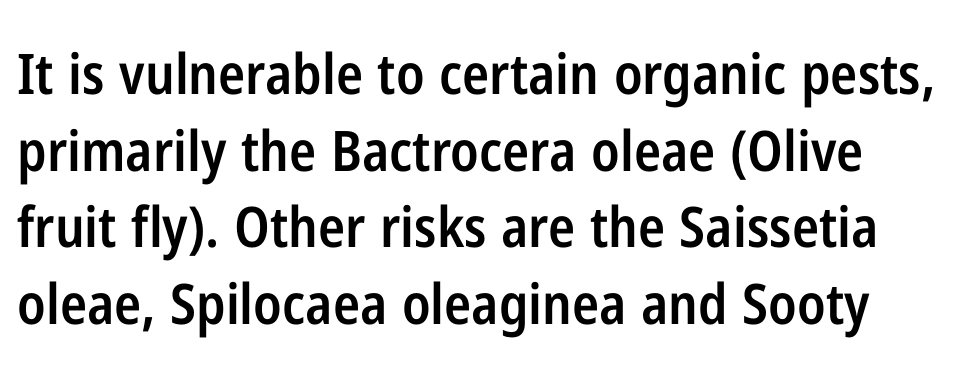
The image shows 56 px semibold, condensed sans-serif type, upright; set normal line spacing (1.37x), normal letter spacing, not underlined; low stroke contrast and a medium x-height.
